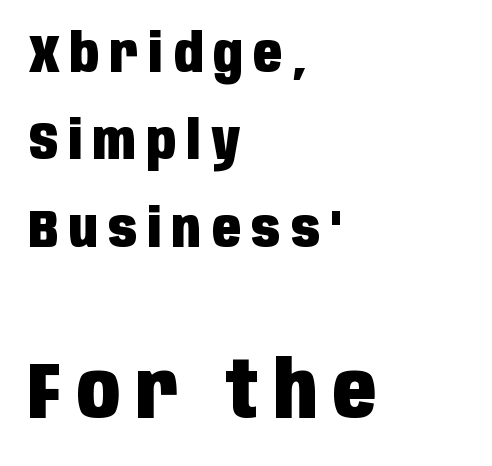
The image shows 79 px heavy, condensed sans-serif type, upright; set left-aligned, normal line spacing (1.65x), unusually wide letter spacing (+0.2 em), not underlined; the second (bottom) block is 1.49x larger; low stroke contrast and a large x-height.
